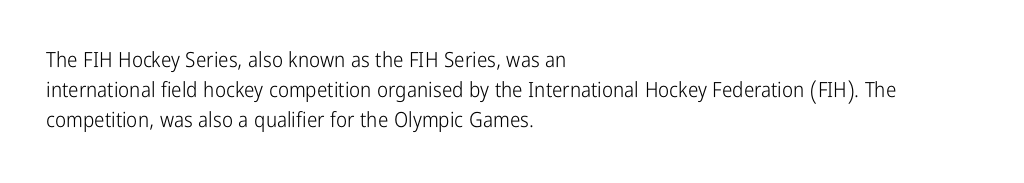
Compared with typical body copy, the letter spacing here is the same. The text block is weighted toward the left margin, trailing off unevenly rightward. The foot of each line stays bare and open. Evenly set lines give the paragraph a standard silhouette. Stroke thickness stays within the range of a standard reading face or lighter.
